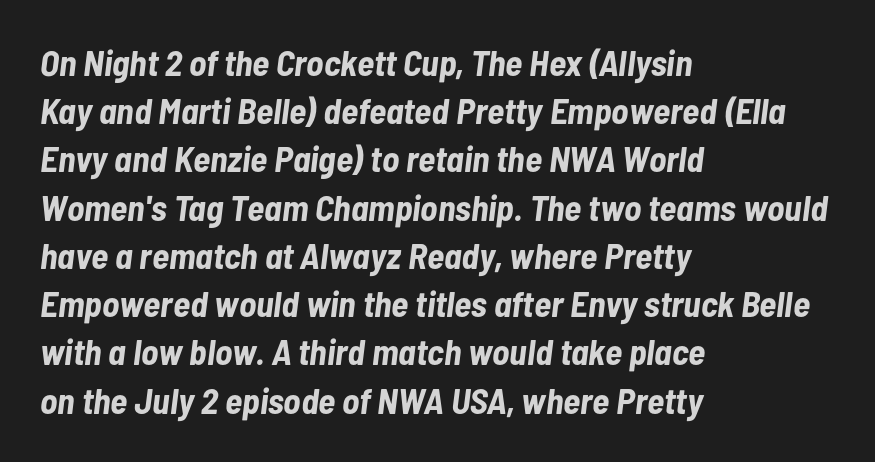
Note the varied advance widths — an 'i' is clearly narrower than an 'm'. The tracking reads as untouched default to a designer's eye. The axis of the letterforms is tilted away from vertical. Typesetter's note: full bold, strokes at maximum text heaviness. The zone under the glyphs is completely vacant.
